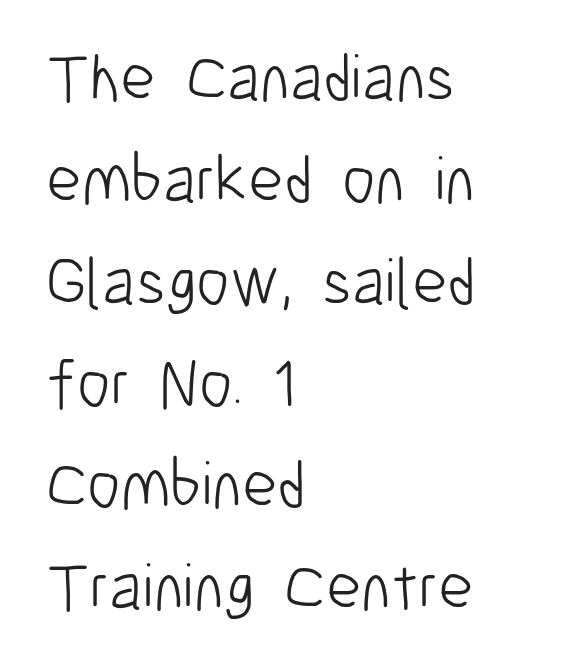
The image shows 67 px light, condensed sans-serif type, upright; set left-aligned, normal line spacing (1.52x), normal letter spacing, not underlined; low stroke contrast and a medium x-height.
